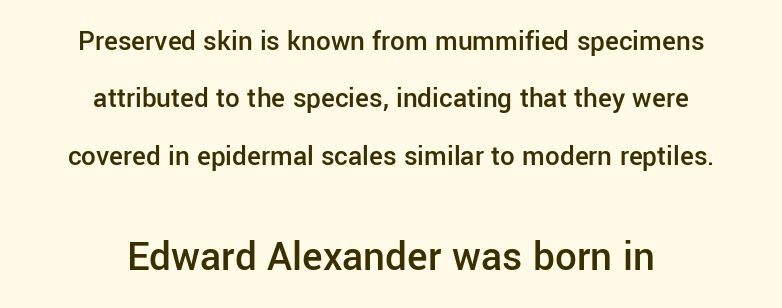
Q: Is the text bold? A: Semi-bold.
Q: Is the text italic (slanted)? A: No, it is upright.
Q: Is the typeface a serif or a sans-serif typeface? A: Sans-serif.
Q: Is the text underlined? A: No.
Q: How is the paragraph aligned? A: Centered.
Q: Is the spacing between letters normal or unusually wide? A: Normal.
Q: Is the spacing between lines tight, normal or loose? A: Loose.
Q: Which block of text is set in a larger size, the first (top) or the second (bottom)? A: The second (bottom) one.
Q: Width (condensed, normal, or wide)? A: Normal.
Q: Stroke contrast? A: Low.
Q: x-height? A: Medium.
Q: Monospaced? A: No.
